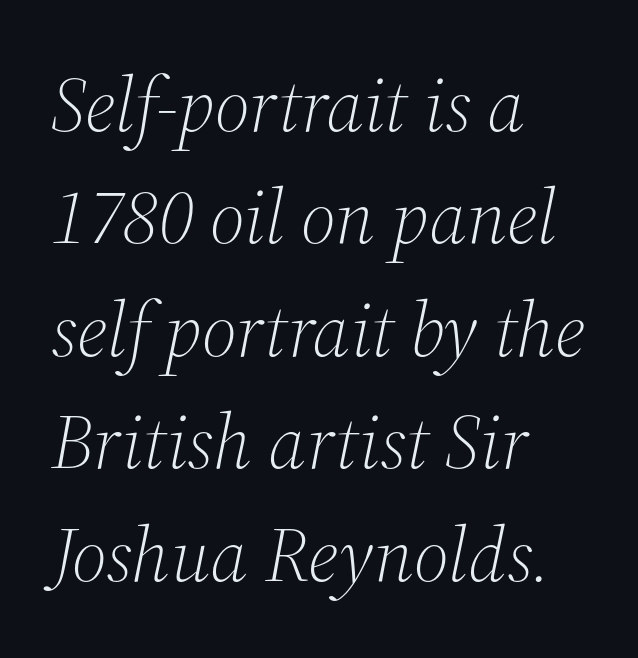
The typesetter chose a ragged-right arrangement here. Short note: letters normally spaced. If you drew a line through each stem, it would be angled. Varying glyph widths throughout — classic text-font behaviour.
